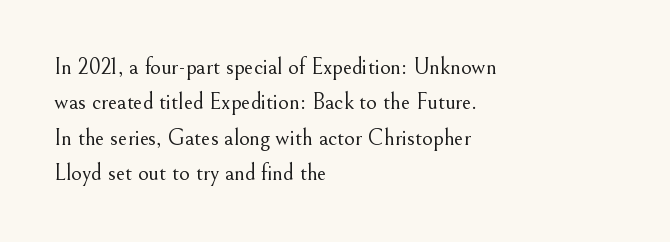
The face looks like a standard text weight, possibly lighter. Vertical strokes here are truly vertical. These lines keep a tight, regular rhythm from letter to letter. Leading matches the norm, producing a regular column. Left-aligned paragraph, ragged on the right. The space directly below the letters is spotless.
